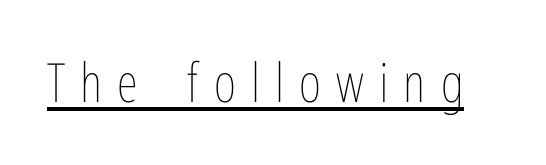
You could only call the tracking loose — the letters float apart. Think of a printed novel: that variable character pitch is what you see here. The specimen reads as upright at a glance. Underline: present. Heft: none added — not bold.
